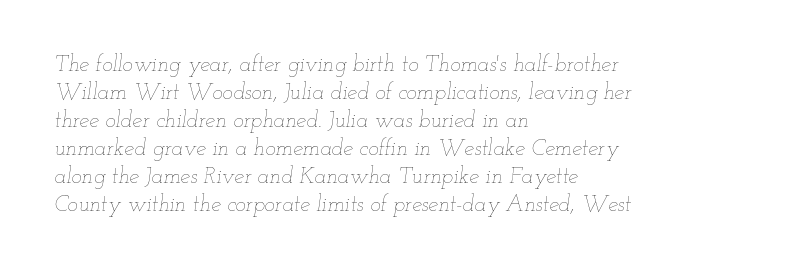
{"italic": "yes", "lean": "right", "slant_degrees": 12, "bold": "no", "underline": "no", "align": "left", "line_spacing": "normal", "line_spacing_ratio": 1.27, "letter_spacing": "normal", "letter_spacing_em": 0.0, "glyph_px": 22}
